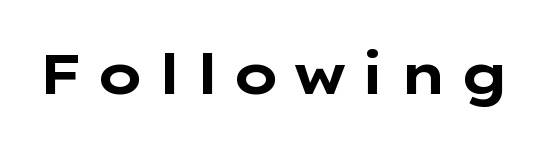
The image shows 56 px bold, wide sans-serif type, upright; set not underlined; low stroke contrast and a medium x-height.
